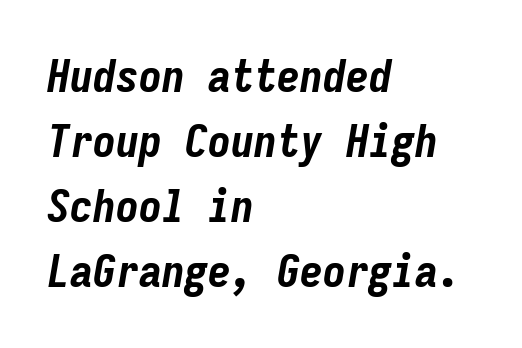
The image shows 46 px bold, condensed type, italic (leaning right), monospaced; set left-aligned, normal line spacing (1.41x), normal letter spacing, not underlined; low stroke contrast and a medium x-height.
